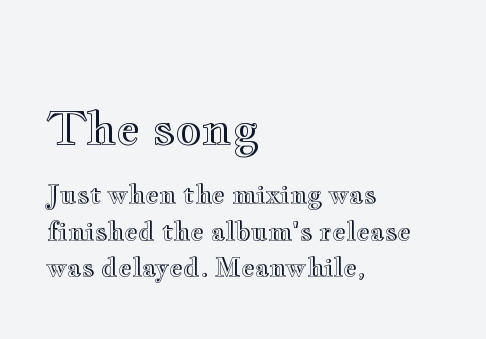
In terms of letterspacing, this is plain default setting. These two chunks differ in scale, with the top chunk taking the larger measure. A bare baseline throughout the passage. The rendering uses natural spacing where letterforms have individual widths. In terms of leading, this rendering sits right in the middle. A student would call this left alignment; a typographer would say flush left, rag right.
